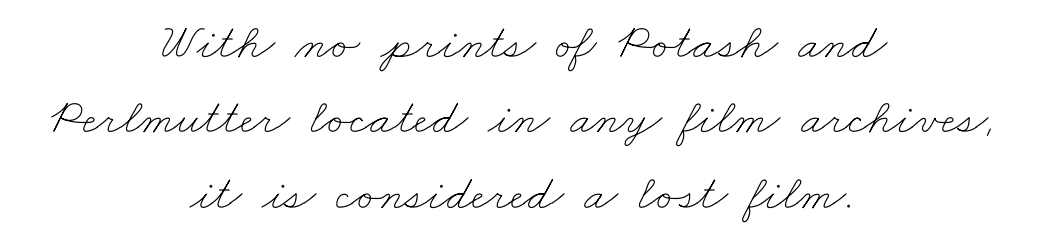
{"bold": "no", "weight": "thin", "width": "wide", "stroke_contrast": "low", "x_height": "small", "monospaced": "no", "underline": "no", "align": "center", "line_spacing": "normal", "line_spacing_ratio": 1.51, "letter_spacing": "normal", "letter_spacing_em": 0.0, "glyph_px": 50}
